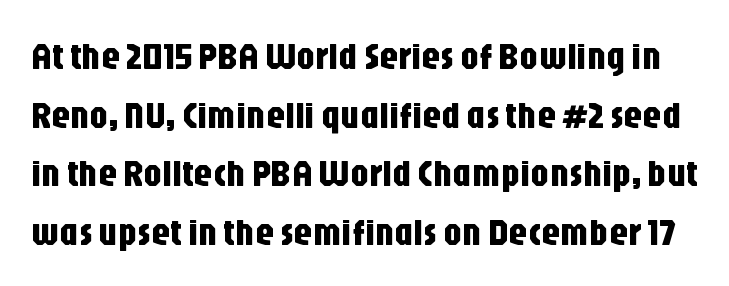
Q: Is the text italic (slanted)? A: No, it is upright.
Q: Is the typeface a serif or a sans-serif typeface? A: Sans-serif.
Q: Is the text underlined? A: No.
Q: Is the spacing between letters normal or unusually wide? A: Normal.
Q: Is the spacing between lines tight, normal or loose? A: Normal.
Q: Width (condensed, normal, or wide)? A: Condensed.
Q: Stroke contrast? A: Low.
Q: x-height? A: Large.
Q: Monospaced? A: No.
